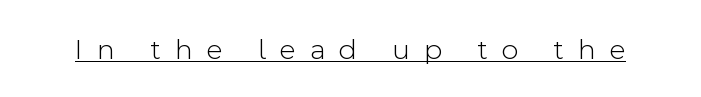
The image shows 29 px light sans-serif type, upright; set unusually wide letter spacing (+0.5 em), underlined; a medium x-height.
